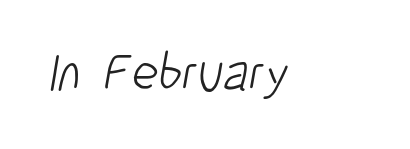
The line texture is even and compact thanks to regular tracking. No chunkiness to these letters — they're not bold. A typesetter would label this face a sans. Glance below the letters and you will spot only blank space. Think of a printed novel: that variable character pitch is what you see here.
